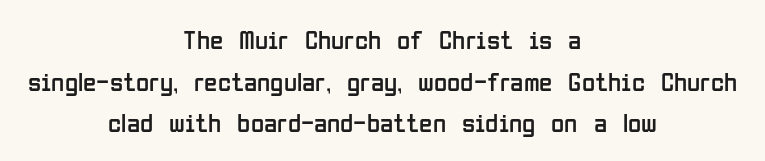
{"italic": "no", "bold": "no", "underline": "no", "align": "center", "line_spacing": "normal", "line_spacing_ratio": 1.54, "letter_spacing": "normal", "letter_spacing_em": 0.0, "glyph_px": 27}
